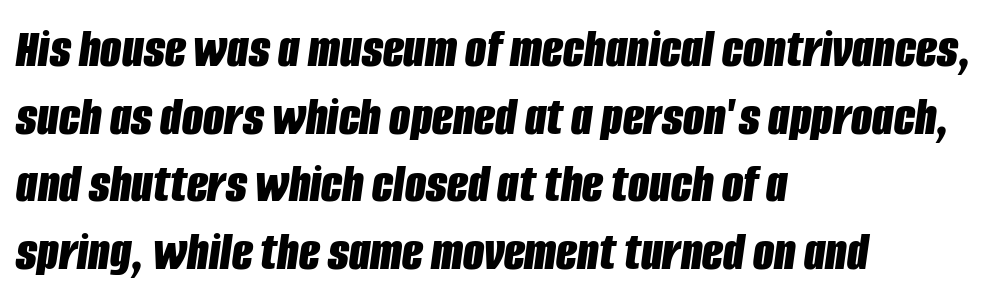
The whole block is typeset with a tilt. The passage shown has conventional tracking throughout. This sample has the flowing, uneven cadence of proportional lettering. Heavy-handed strokes throughout: this text is bold.
